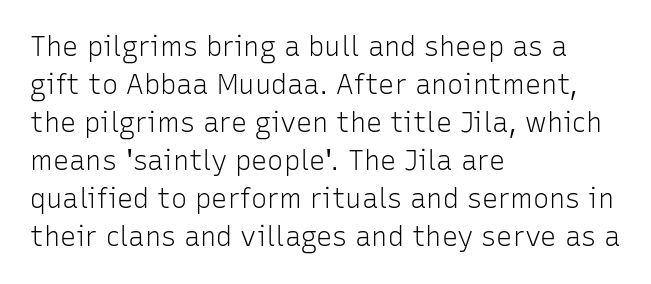
Q: Is the text bold? A: No.
Q: Is the text italic (slanted)? A: No, it is upright.
Q: Is the text underlined? A: No.
Q: How is the paragraph aligned? A: Left-aligned.
Q: Is the spacing between letters normal or unusually wide? A: Normal.
Q: Is the spacing between lines tight, normal or loose? A: Normal.
